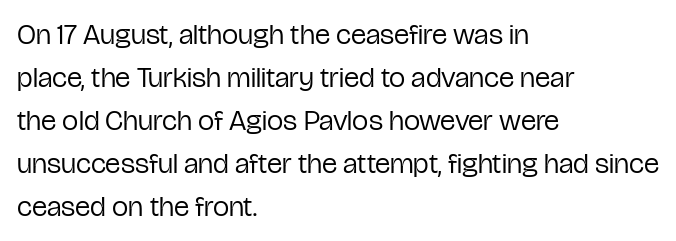
Q: Is the text bold? A: No.
Q: Is the text italic (slanted)? A: No, it is upright.
Q: Is the typeface a serif or a sans-serif typeface? A: Sans-serif.
Q: Is the text underlined? A: No.
Q: How is the paragraph aligned? A: Left-aligned.
Q: Is the spacing between letters normal or unusually wide? A: Normal.
Q: Is the spacing between lines tight, normal or loose? A: Normal.
Q: Width (condensed, normal, or wide)? A: Condensed.
Q: Stroke contrast? A: Low.
Q: x-height? A: Medium.
Q: Monospaced? A: No.
